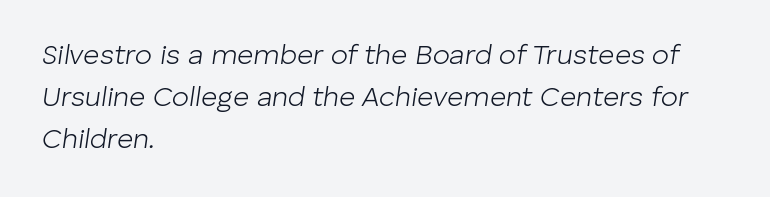
The image shows 28 px light type, italic (leaning right); set left-aligned, normal line spacing (1.5x), normal letter spacing, not underlined; low stroke contrast and a medium x-height.
